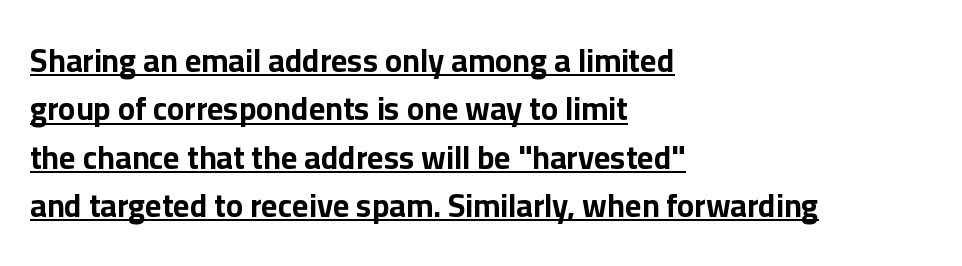
The image shows 32 px bold sans-serif type, upright; set left-aligned, normal line spacing (1.51x), normal letter spacing, underlined; low stroke contrast and a medium x-height.
